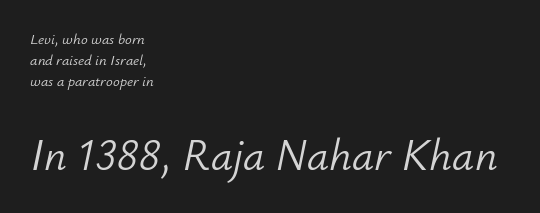
The letterforms sit at book weight or below. The later block is typeset at a bigger size than the earlier block. The compositor pushed each line to the left boundary. Just letters on the line, the space beneath them empty. The lettering tilts uniformly, giving the passage an italic look. There is no visible air inserted between adjacent glyphs.
